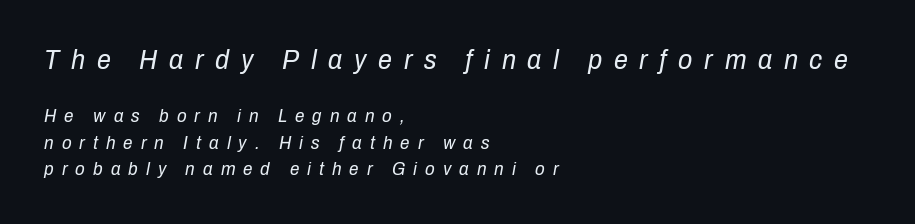
The image shows 28 px regular-weight, condensed type, italic (leaning right); set left-aligned, normal line spacing (1.39x), unusually wide letter spacing (+0.42 em), not underlined; the first (top) block is 1.47x larger; low stroke contrast and a medium x-height.
